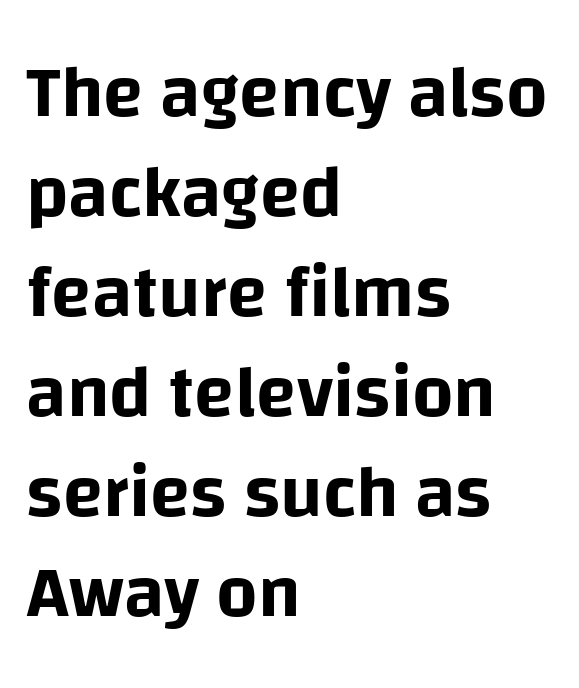
Character widths vary here, with narrow letters taking less room than wide ones. Nothing unusual about the tracking: characters are spaced as the font intends. Rows of type keep a routine distance in the vertical direction. Casual observation: everything's shoved over to the left. Note: no serifs on the glyphs. Quick note: underline off.
